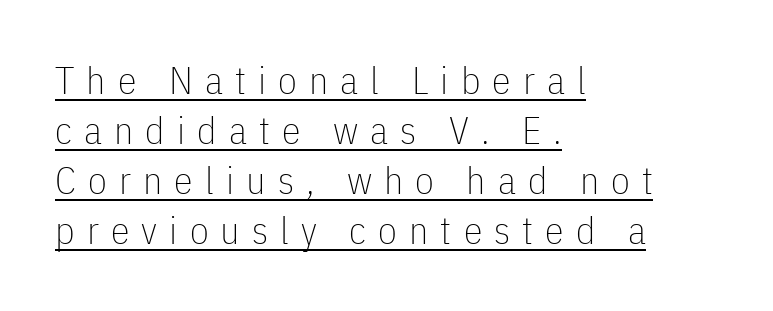
{"serif": "no", "italic": "no", "bold": "no", "weight": "thin", "width": "condensed", "stroke_contrast": "low", "x_height": "medium", "monospaced": "no", "underline": "yes", "align": "left", "line_spacing": "normal", "line_spacing_ratio": 1.32, "letter_spacing": "wide", "letter_spacing_em": 0.32, "glyph_px": 38}
